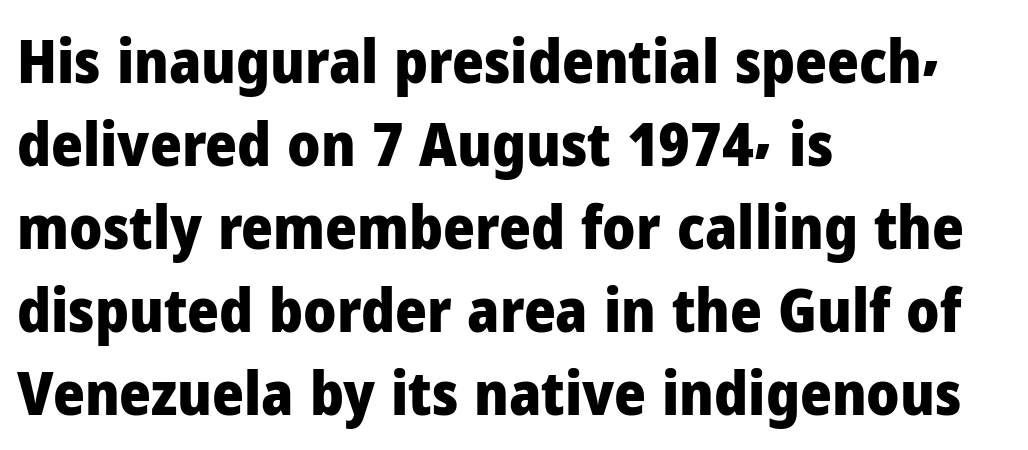
Q: Is the text bold? A: Yes.
Q: Is the text italic (slanted)? A: No, it is upright.
Q: Is the typeface a serif or a sans-serif typeface? A: Sans-serif.
Q: Is the text underlined? A: No.
Q: How is the paragraph aligned? A: Left-aligned.
Q: Is the spacing between letters normal or unusually wide? A: Normal.
Q: Is the spacing between lines tight, normal or loose? A: Normal.
Q: Width (condensed, normal, or wide)? A: Normal.
Q: Stroke contrast? A: Low.
Q: x-height? A: Medium.
Q: Monospaced? A: No.
